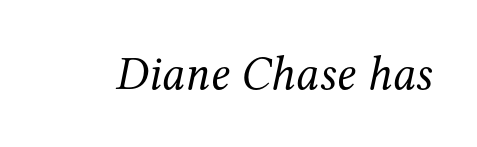
The text carries the slant typical of an italic or oblique font. Has an underline been added? It has not. Standard letterfit; no display-style spreading of the glyphs. A typesetter would call this proportional, since set widths differ per character. In terms of letterform style, serifs are clearly present.
